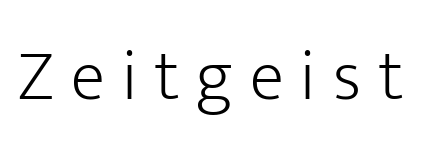
Stems and bowls with no extra thickness — not bold. The glyphs are unaccompanied by any horizontal stroke below them. You could not count columns in this text — the font is proportionally spaced. This is the regular roman posture of the typeface. This rendering employs a face without finishing strokes, i.e., a sans-serif.
